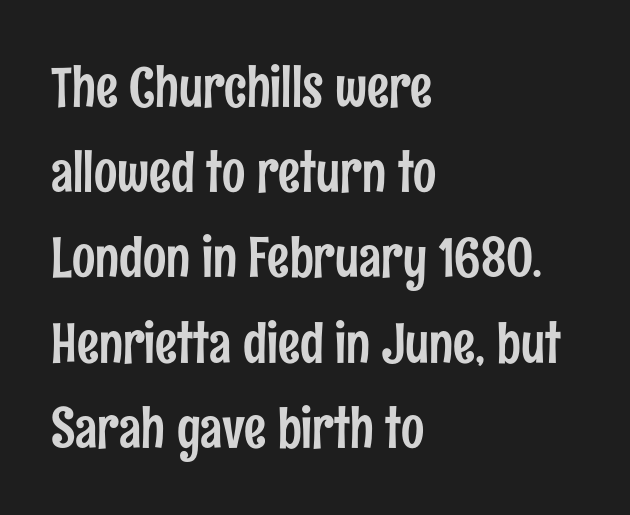
{"serif": "no", "italic": "no", "width": "condensed", "stroke_contrast": "low", "x_height": "medium", "monospaced": "no", "underline": "no", "align": "left", "line_spacing": "normal", "line_spacing_ratio": 1.55, "letter_spacing": "normal", "letter_spacing_em": 0.0, "glyph_px": 55}
